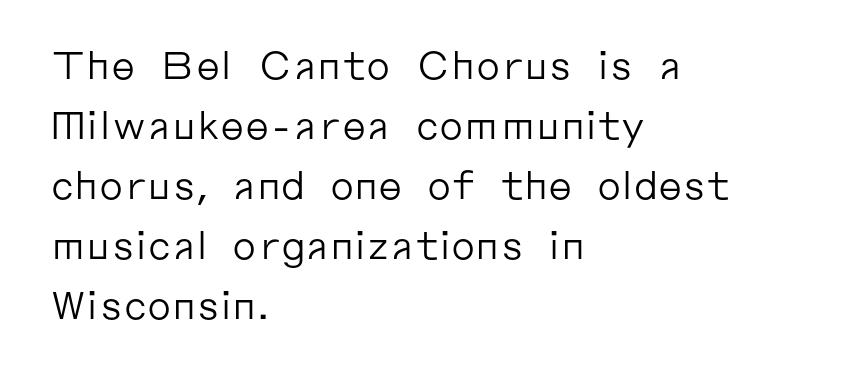
The image shows 38 px regular-weight sans-serif type, upright; set left-aligned, normal line spacing (1.58x), normal letter spacing, not underlined; low stroke contrast and a medium x-height.
